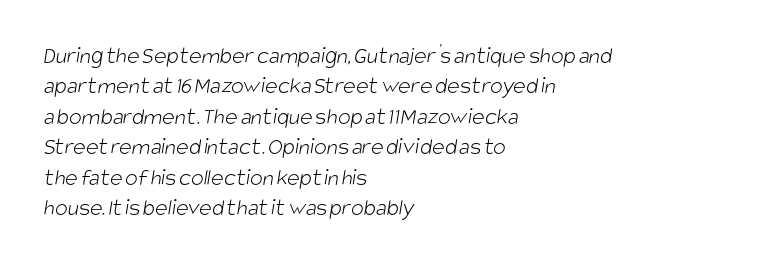
The image shows 24 px text type; set left-aligned, normal line spacing (1.27x), normal letter spacing, not underlined.
